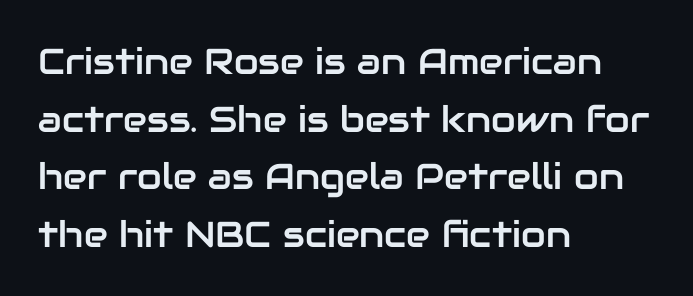
Q: Is the text italic (slanted)? A: No, it is upright.
Q: Is the typeface a serif or a sans-serif typeface? A: Sans-serif.
Q: Is the text underlined? A: No.
Q: How is the paragraph aligned? A: Left-aligned.
Q: Is the spacing between letters normal or unusually wide? A: Normal.
Q: Is the spacing between lines tight, normal or loose? A: Normal.
Q: Width (condensed, normal, or wide)? A: Normal.
Q: Stroke contrast? A: Low.
Q: x-height? A: Medium.
Q: Monospaced? A: No.
